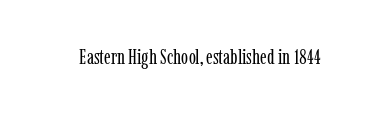
Q: Is the text bold? A: No.
Q: Is the text italic (slanted)? A: No, it is upright.
Q: Is the text underlined? A: No.
Q: Is the spacing between letters normal or unusually wide? A: Normal.
